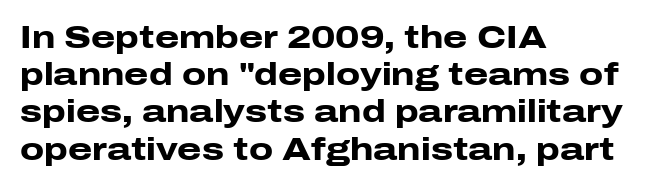
Q: Is the text bold? A: Yes.
Q: Is the text italic (slanted)? A: No, it is upright.
Q: Is the typeface a serif or a sans-serif typeface? A: Sans-serif.
Q: Is the text underlined? A: No.
Q: How is the paragraph aligned? A: Left-aligned.
Q: Is the spacing between letters normal or unusually wide? A: Normal.
Q: Width (condensed, normal, or wide)? A: Wide.
Q: Stroke contrast? A: Low.
Q: x-height? A: Medium.
Q: Monospaced? A: No.
